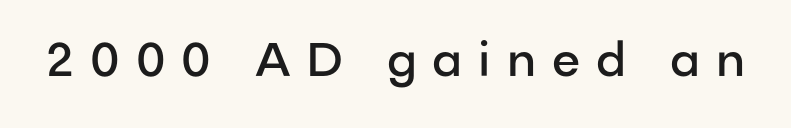
The image shows 47 px semibold sans-serif type, upright; set unusually wide letter spacing (+0.34 em), not underlined; low stroke contrast and a medium x-height.
